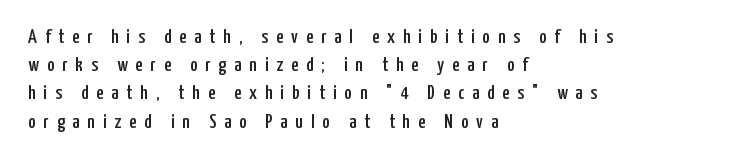
The image shows 20 px text type, upright; set left-aligned, normal line spacing (1.41x), unusually wide letter spacing (+0.4 em), not underlined.
